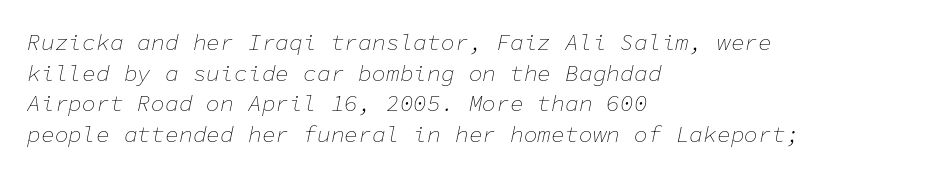
The image shows 23 px text type, italic (leaning right); set left-aligned, normal line spacing (1.33x), normal letter spacing, not underlined.
